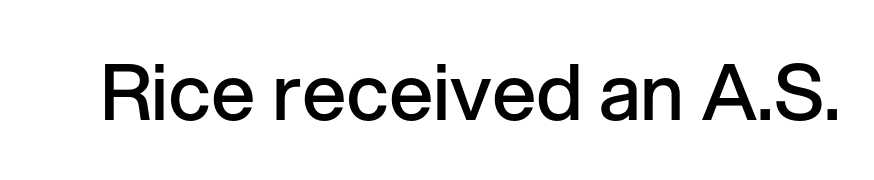
No extra tracking has been applied to these lines. To sum up the face: it is a sans, with no serifs. The axis of the letterforms is exactly vertical. Strokes here are thickened, but only to semibold level.
